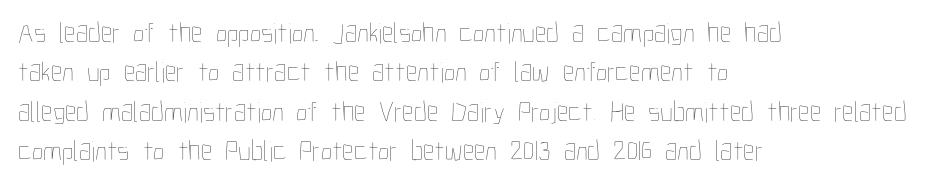
{"italic": "no", "bold": "no", "weight": "thin", "width": "condensed", "stroke_contrast": "low", "x_height": "medium", "monospaced": "no", "underline": "no", "align": "left", "line_spacing": "normal", "line_spacing_ratio": 1.36, "letter_spacing": "normal", "letter_spacing_em": 0.0, "glyph_px": 29}
